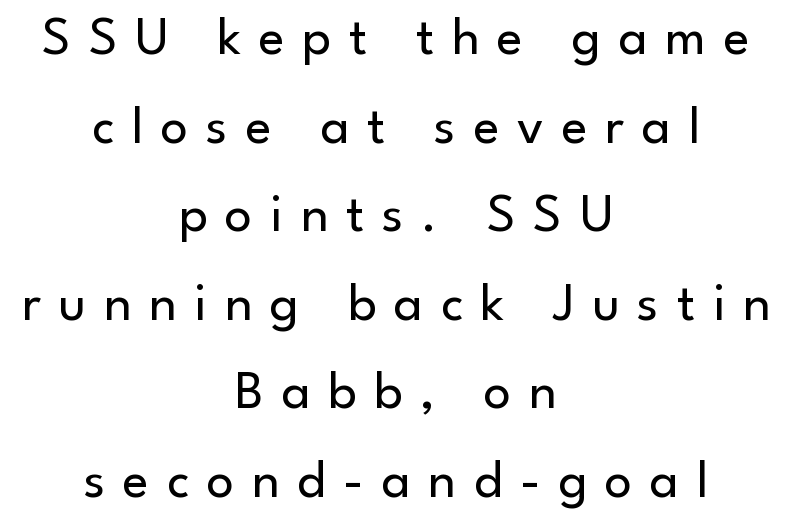
The passage shown has open, widely tracked lettering throughout. The area under the type is left untouched. Interline gaps are of average width in this sample. The typeface chosen for these lines omits serifs.
